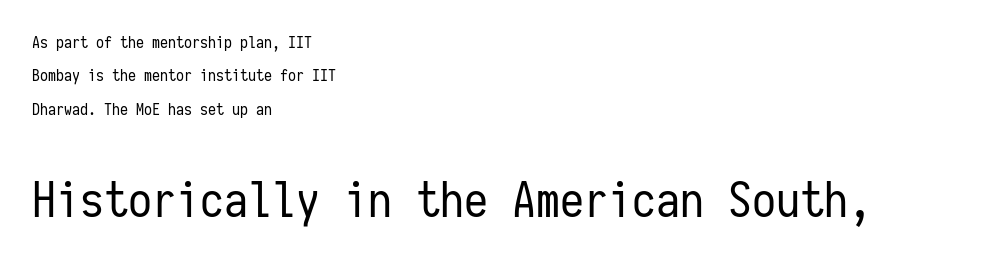
{"serif": "no", "italic": "no", "bold": "no", "weight": "regular", "width": "condensed", "stroke_contrast": "low", "x_height": "medium", "monospaced": "yes", "underline": "no", "align": "left", "line_spacing": "loose", "line_spacing_ratio": 2.08, "letter_spacing": "normal", "letter_spacing_em": 0.0, "larger_block": "second", "size_ratio": 3.0, "glyph_px": 48}
